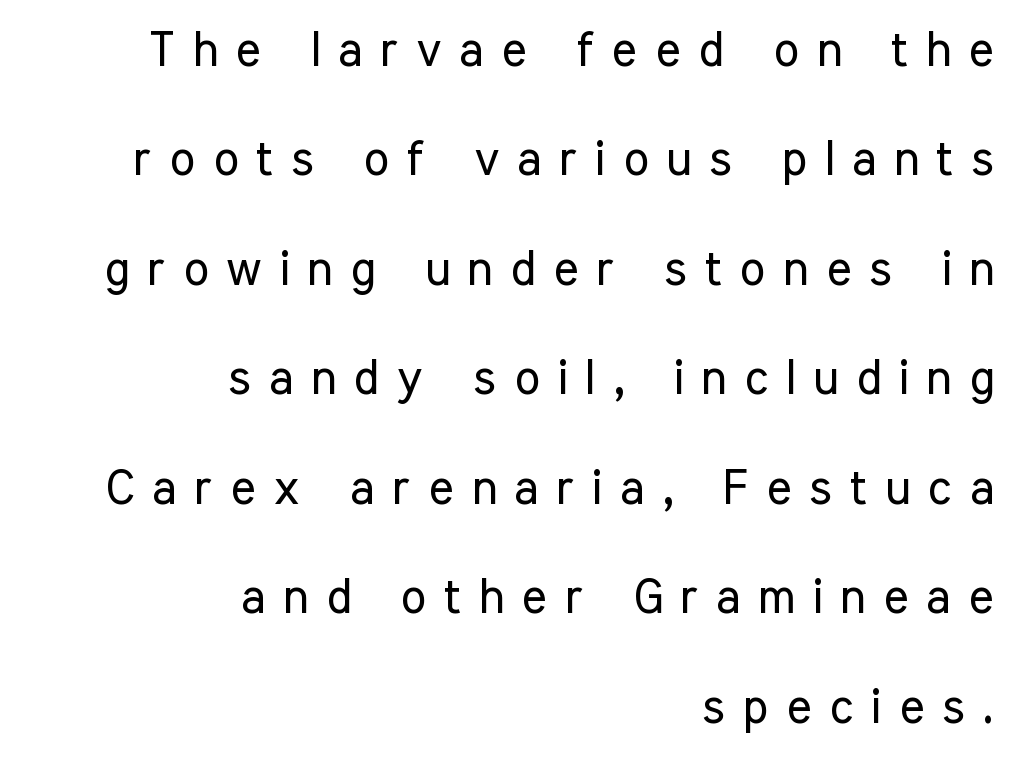
The image shows 48 px regular-weight, condensed sans-serif type, upright; set right-aligned, loose line spacing (2.28x), unusually wide letter spacing (+0.37 em), not underlined; low stroke contrast and a medium x-height.
